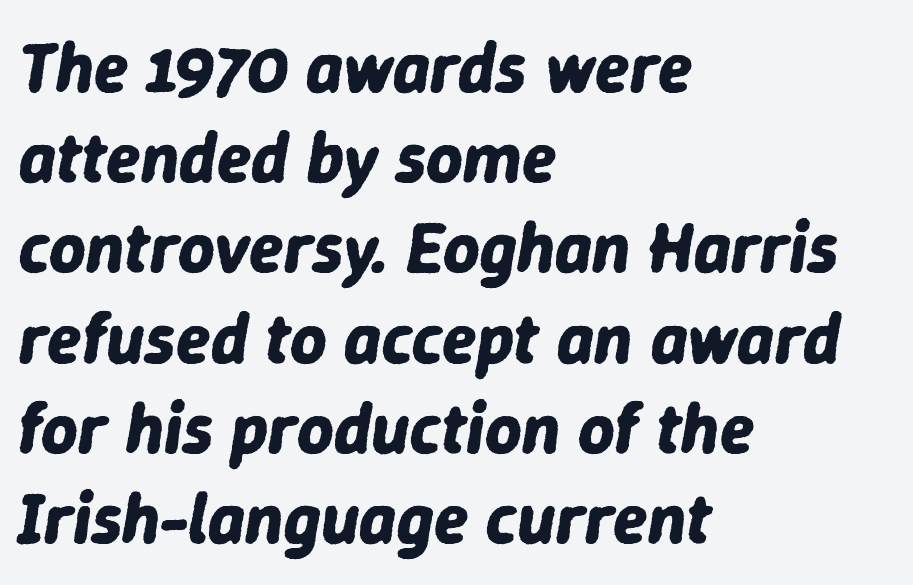
{"italic": "yes", "lean": "right", "slant_degrees": 9, "bold": "yes", "weight": "bold", "width": "normal", "stroke_contrast": "low", "x_height": "medium", "monospaced": "no", "underline": "no", "align": "left", "line_spacing": "normal", "line_spacing_ratio": 1.27, "letter_spacing": "normal", "letter_spacing_em": 0.0, "glyph_px": 71}
